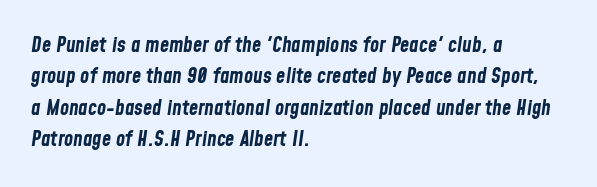
You'd pick this weight for a headline — it's a proper bold. Inter-character spacing is left at the font's built-in metrics. What's the leading like? Ordinary, nothing unusual. The font's italic variant was chosen for this text. Words float on clear page, feet unadorned.
